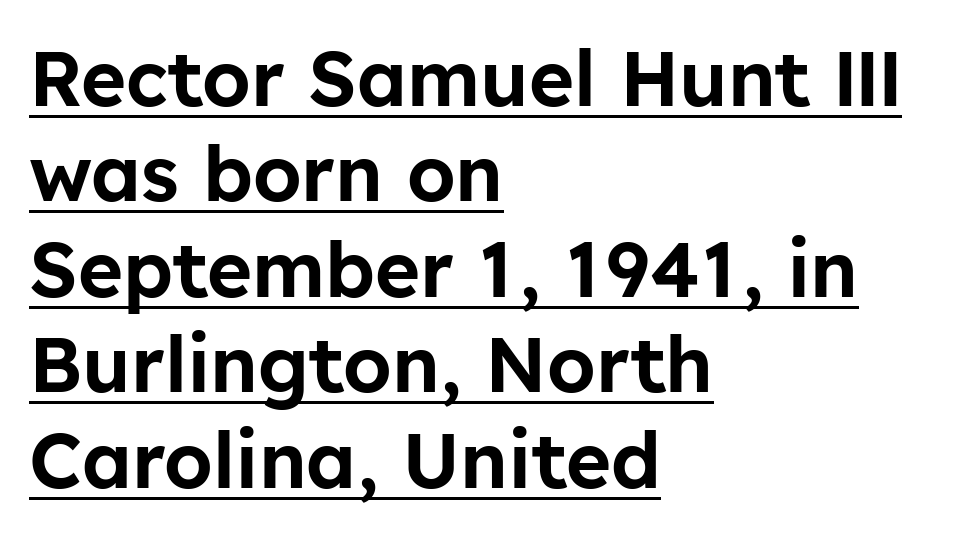
{"serif": "no", "italic": "no", "width": "normal", "stroke_contrast": "low", "x_height": "medium", "monospaced": "no", "underline": "yes", "align": "left", "line_spacing_ratio": 1.24, "letter_spacing": "normal", "letter_spacing_em": 0.0, "glyph_px": 77}
